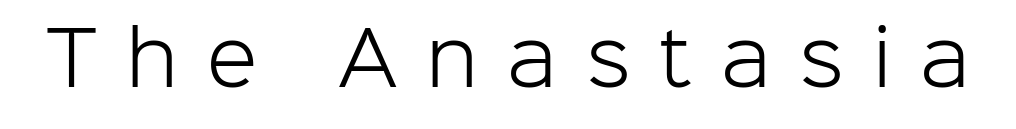
The image shows 74 px light sans-serif type, upright; set unusually wide letter spacing (+0.39 em), not underlined; low stroke contrast and a medium x-height.
